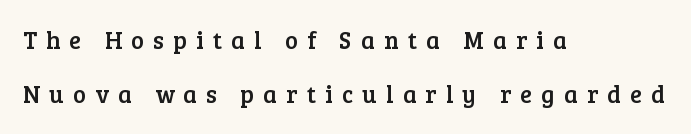
Every stem runs plumb, perpendicular to the baseline. A student would call this left alignment; a typographer would say flush left, rag right. Whoever set this chose breathing room over compactness in the vertical rhythm. Honestly, there is no underline to notice here at all. The letters are spread apart with noticeably loose tracking.
